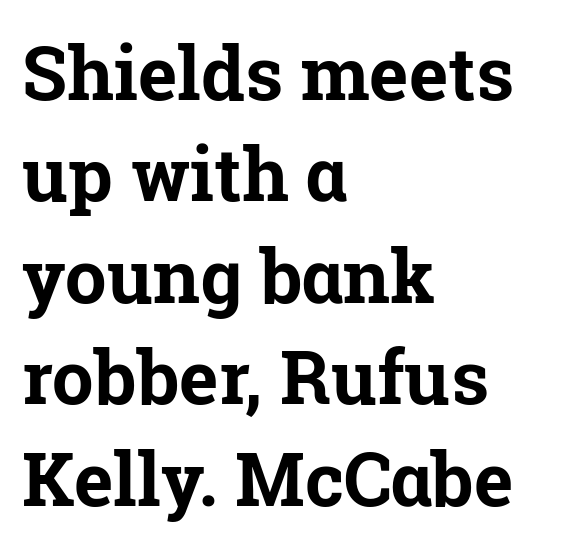
The image shows 74 px bold serif type, upright; set left-aligned, normal line spacing (1.37x), normal letter spacing, not underlined; low stroke contrast and a medium x-height.
